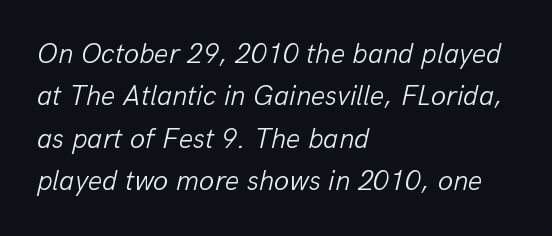
{"italic": "yes", "lean": "right", "slant_degrees": 13, "bold": "no", "weight": "light", "width": "normal", "stroke_contrast": "low", "x_height": "medium", "monospaced": "no", "underline": "no", "align": "left", "line_spacing": "normal", "line_spacing_ratio": 1.51, "letter_spacing": "normal", "letter_spacing_em": 0.0, "glyph_px": 28}
